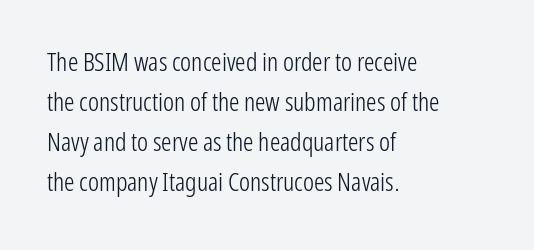
Descender tails drop into unmarked territory. Stroke mass is kept to a normal reading level or below. Default kerning and tracking; the words read as compact shapes. Teacher's note: observe the even left margin — that is flush-left alignment.
